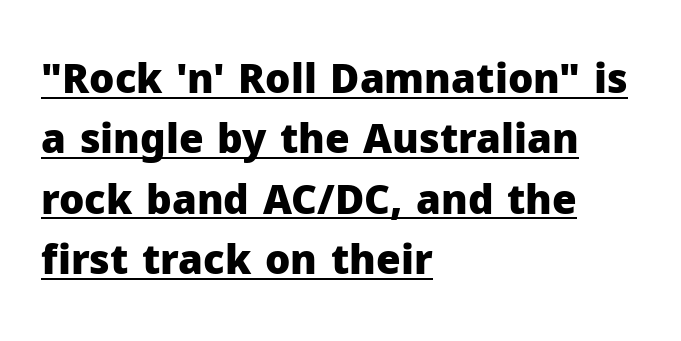
A normal amount of white space separates one row of letters from the next. Spacing verdict: proportional, widths tailored to each character. Its strokes are broad and dark, the hallmark of bold type. A rule runs beneath these lines of type. The typeface chosen for these lines omits serifs.
